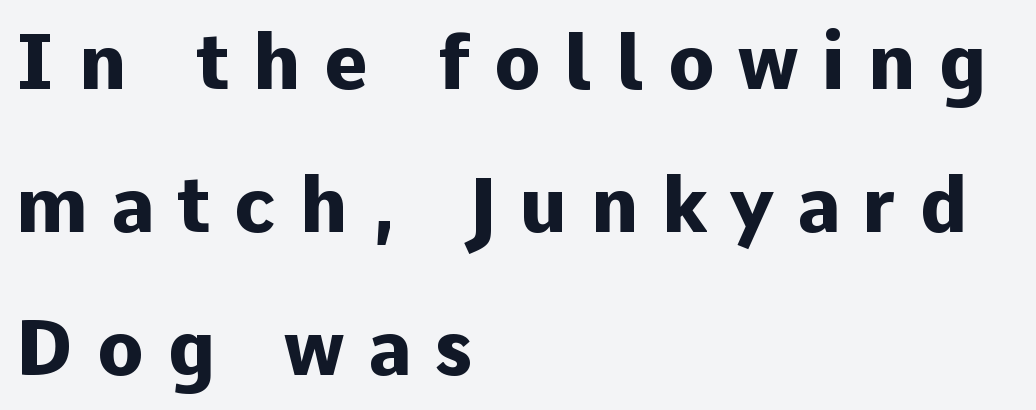
{"serif": "no", "italic": "no", "bold": "yes", "weight": "heavy", "width": "normal", "stroke_contrast": "low", "x_height": "medium", "monospaced": "no", "underline": "no", "align": "left", "line_spacing_ratio": 1.88, "letter_spacing": "wide", "letter_spacing_em": 0.31, "glyph_px": 76}
